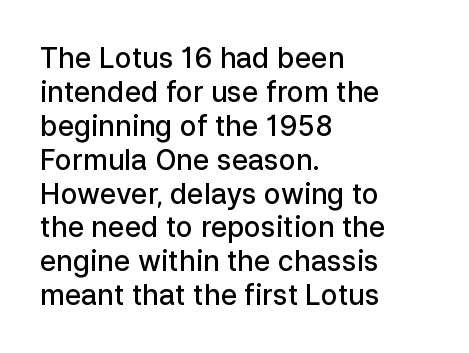
Q: Is the text bold? A: Semi-bold.
Q: Is the text italic (slanted)? A: No, it is upright.
Q: Is the typeface a serif or a sans-serif typeface? A: Sans-serif.
Q: Is the text underlined? A: No.
Q: How is the paragraph aligned? A: Left-aligned.
Q: Is the spacing between letters normal or unusually wide? A: Normal.
Q: Width (condensed, normal, or wide)? A: Normal.
Q: Stroke contrast? A: Low.
Q: x-height? A: Medium.
Q: Monospaced? A: No.
